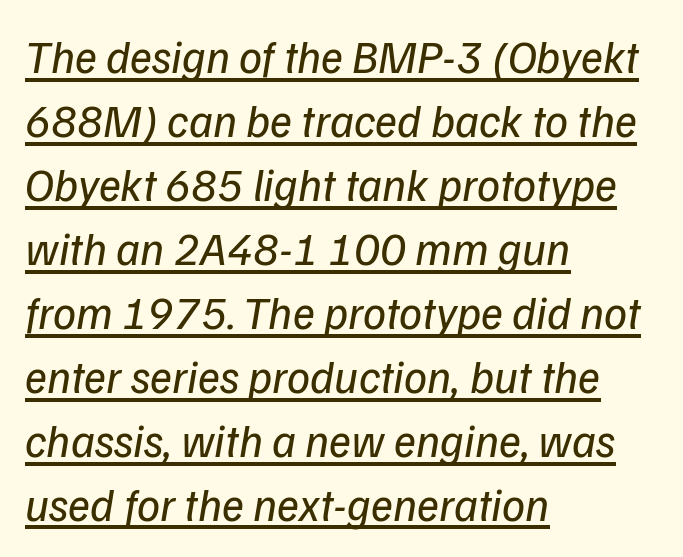
Normally led — the rows are evenly, conventionally spaced. Underlined type. Stem width sits at or under what a default text font uses. Honestly, the letter spacing is just normal — you wouldn't notice it. The paragraph has a hard left edge and a soft right edge. The face used here is a sans, in the tradition of grotesques and geometrics.
